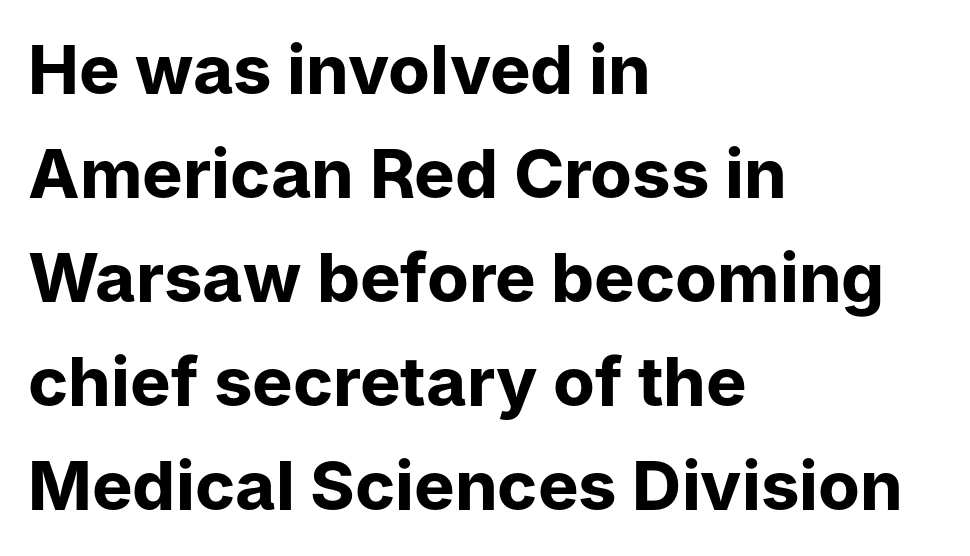
{"serif": "no", "italic": "no", "bold": "yes", "weight": "bold", "width": "normal", "stroke_contrast": "low", "x_height": "medium", "monospaced": "no", "underline": "no", "align": "left", "line_spacing": "normal", "line_spacing_ratio": 1.53, "letter_spacing": "normal", "letter_spacing_em": 0.0, "glyph_px": 68}
